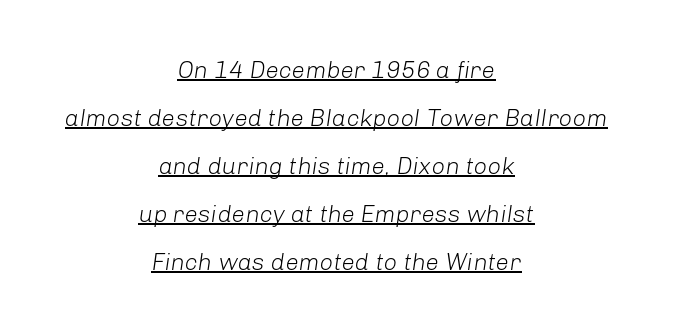
{"italic": "yes", "lean": "right", "slant_degrees": 8, "bold": "no", "underline": "yes", "align": "center", "line_spacing": "loose", "line_spacing_ratio": 2.0, "letter_spacing": "normal", "letter_spacing_em": 0.0, "glyph_px": 24}
